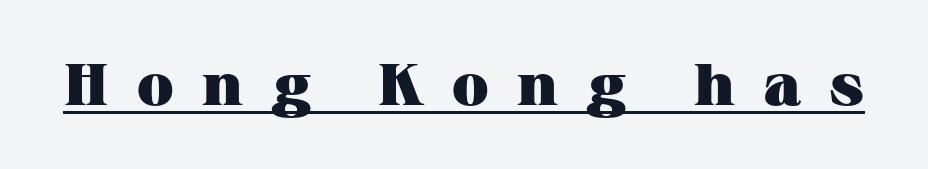
Q: Is the text bold? A: Yes.
Q: Is the text italic (slanted)? A: No, it is upright.
Q: Is the typeface a serif or a sans-serif typeface? A: Serif.
Q: Is the text underlined? A: Yes.
Q: Is the spacing between letters normal or unusually wide? A: Unusually wide.
Q: Width (condensed, normal, or wide)? A: Wide.
Q: Stroke contrast? A: Medium.
Q: x-height? A: Medium.
Q: Monospaced? A: No.
